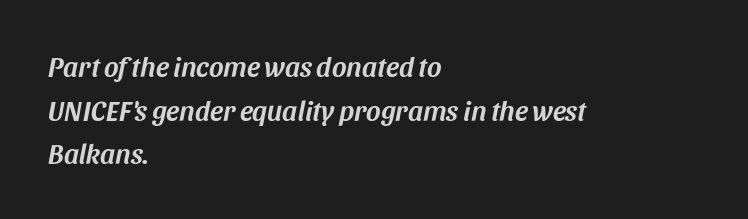
Character widths vary here, with narrow letters taking less room than wide ones. Spacing between characters is what you'd get straight out of the box. The setting favours the left margin, as ordinary paragraphs usually do. Italic: yes, the glyphs are oblique.
